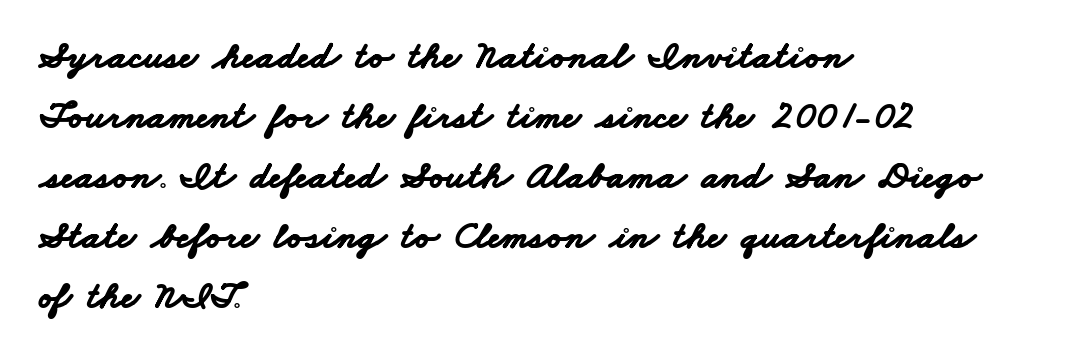
{"serif": "no", "bold": "yes", "weight": "bold", "width": "wide", "stroke_contrast": "low", "x_height": "small", "monospaced": "no", "underline": "no", "align": "left", "line_spacing": "normal", "line_spacing_ratio": 1.54, "letter_spacing": "normal", "letter_spacing_em": 0.0, "glyph_px": 39}
